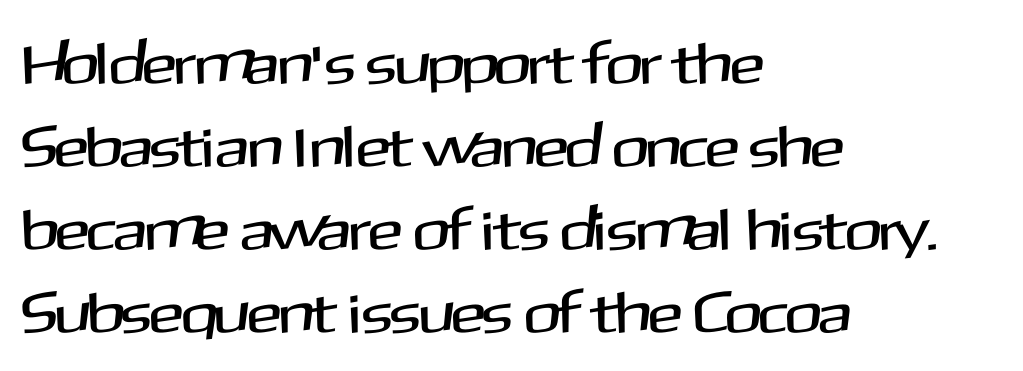
Q: Is the text italic (slanted)? A: No, it is upright.
Q: Is the typeface a serif or a sans-serif typeface? A: Sans-serif.
Q: Is the text underlined? A: No.
Q: How is the paragraph aligned? A: Left-aligned.
Q: Is the spacing between letters normal or unusually wide? A: Normal.
Q: Is the spacing between lines tight, normal or loose? A: Normal.
Q: Width (condensed, normal, or wide)? A: Normal.
Q: Stroke contrast? A: Medium.
Q: x-height? A: Medium.
Q: Monospaced? A: No.
